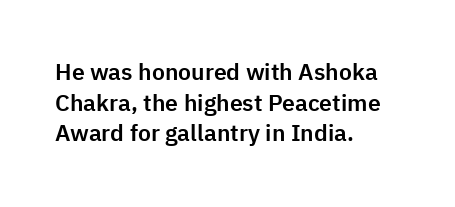
{"italic": "no", "underline": "no", "align": "left", "line_spacing": "normal", "line_spacing_ratio": 1.33, "letter_spacing": "normal", "letter_spacing_em": 0.0, "glyph_px": 23}
